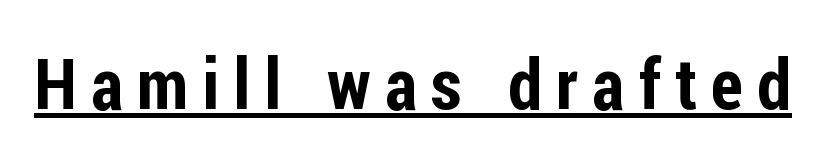
The glyphs are accompanied by a horizontal stroke just below them. This sample has the flowing, uneven cadence of proportional lettering. A roman cut, with each character standing at attention. You could only call the tracking loose — the letters float apart.
